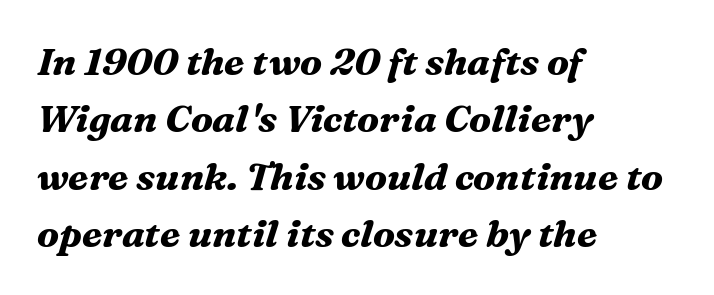
{"serif": "yes", "italic": "yes", "lean": "right", "slant_degrees": 16, "bold": "yes", "weight": "bold", "width": "normal", "stroke_contrast": "medium", "x_height": "medium", "monospaced": "no", "underline": "no", "align": "left", "line_spacing": "normal", "line_spacing_ratio": 1.51, "letter_spacing": "normal", "letter_spacing_em": 0.0, "glyph_px": 38}
